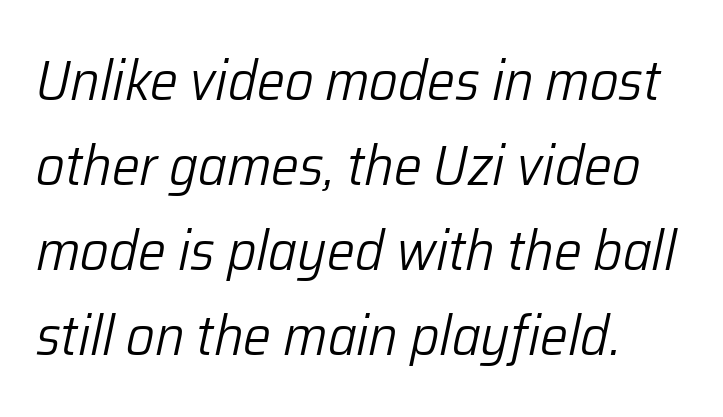
{"italic": "yes", "lean": "right", "slant_degrees": 12, "bold": "no", "weight": "light", "width": "normal", "stroke_contrast": "low", "x_height": "medium", "monospaced": "no", "underline": "no", "align": "left", "line_spacing": "normal", "line_spacing_ratio": 1.52, "letter_spacing": "normal", "letter_spacing_em": 0.0, "glyph_px": 56}
